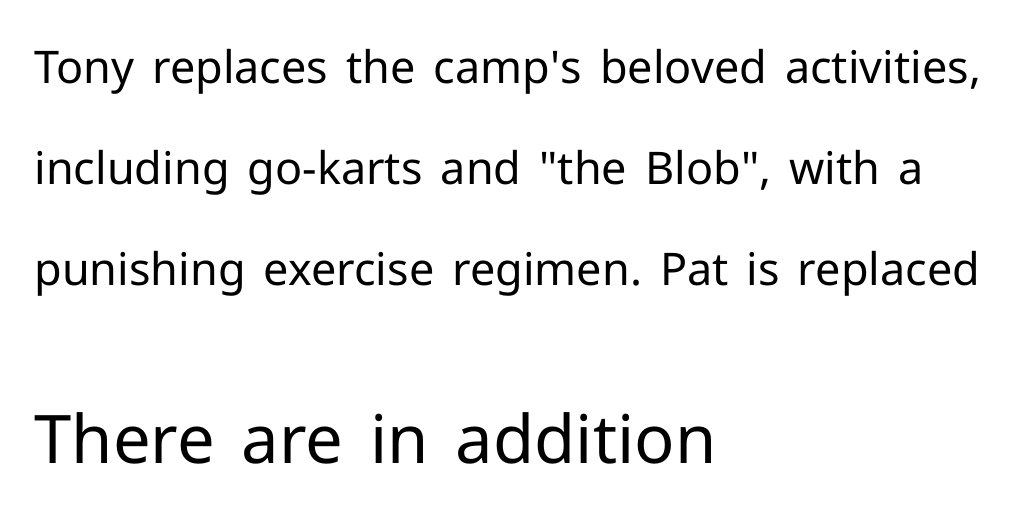
{"serif": "no", "italic": "no", "bold": "no", "weight": "regular", "width": "normal", "stroke_contrast": "low", "x_height": "medium", "monospaced": "no", "underline": "no", "align": "left", "line_spacing": "loose", "line_spacing_ratio": 2.25, "letter_spacing": "normal", "letter_spacing_em": 0.0, "larger_block": "second", "size_ratio": 1.49, "glyph_px": 67}
